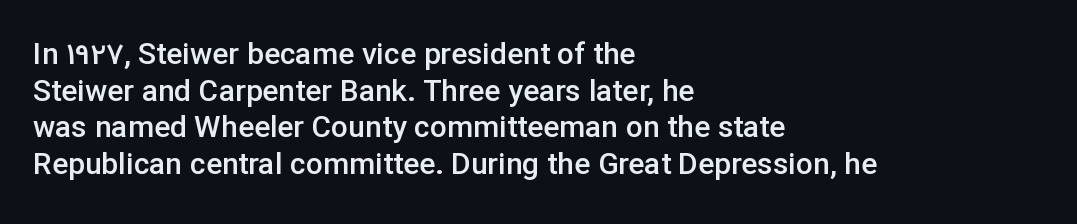
The horizontal fit of the characters is conventional and even. Stroke terminals: plain, sans-serif. Is this a fixed-width face? No — the glyphs have proportional, varying widths. Upright lettering throughout. The rendering anchors every line to the left-hand side.
